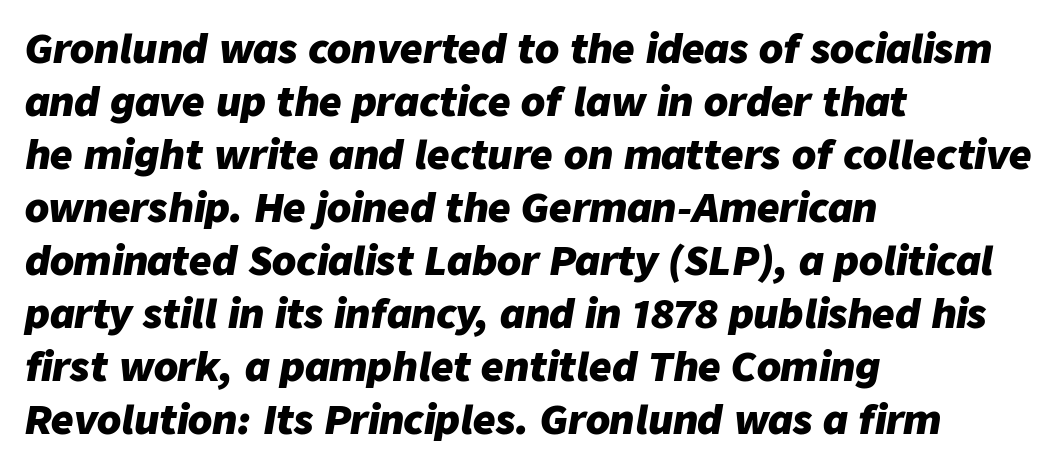
The image shows 39 px heavy type, italic (leaning right); set left-aligned, normal line spacing (1.36x), normal letter spacing, not underlined; low stroke contrast and a medium x-height.
